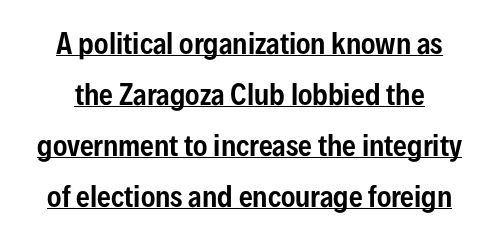
Q: Is the text italic (slanted)? A: No, it is upright.
Q: Is the text underlined? A: Yes.
Q: Is the spacing between letters normal or unusually wide? A: Normal.
